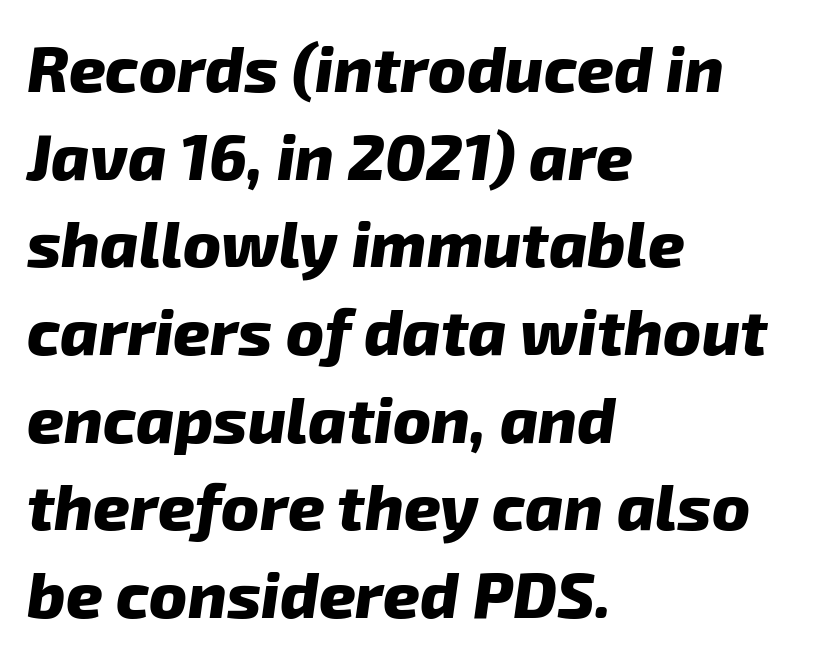
The image shows 64 px heavy sans-serif type; set left-aligned, normal line spacing (1.37x), normal letter spacing, not underlined; low stroke contrast and a medium x-height.
